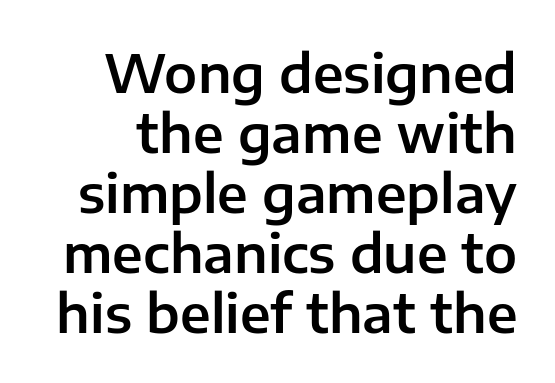
Q: Is the text italic (slanted)? A: No, it is upright.
Q: Is the typeface a serif or a sans-serif typeface? A: Sans-serif.
Q: Is the text underlined? A: No.
Q: Is the spacing between letters normal or unusually wide? A: Normal.
Q: Is the spacing between lines tight, normal or loose? A: Tight.
Q: Width (condensed, normal, or wide)? A: Normal.
Q: Stroke contrast? A: Low.
Q: x-height? A: Medium.
Q: Monospaced? A: No.
